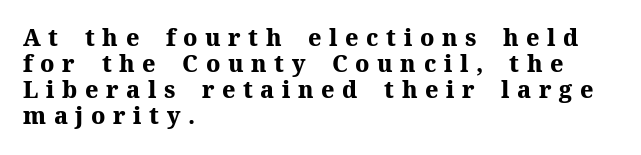
The glyphs are unaccompanied by any horizontal stroke below them. The letters stand upright; this is a roman face. Visually the block forms a straight wall on the left and a jagged coastline on the right. Chunky letters — that's bold for sure. Vertically, the passage feels compressed, each row crowding the next.
